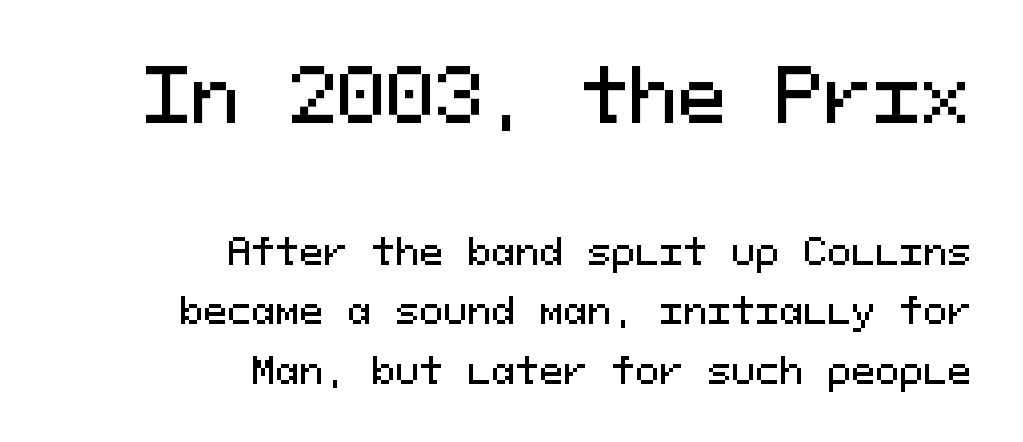
Q: Is the text italic (slanted)? A: No, it is upright.
Q: Is the typeface a serif or a sans-serif typeface? A: Sans-serif.
Q: Is the text underlined? A: No.
Q: How is the paragraph aligned? A: Right-aligned.
Q: Is the spacing between letters normal or unusually wide? A: Normal.
Q: Is the spacing between lines tight, normal or loose? A: Normal.
Q: Which block of text is set in a larger size, the first (top) or the second (bottom)? A: The first (top) one.
Q: Width (condensed, normal, or wide)? A: Normal.
Q: Stroke contrast? A: Medium.
Q: x-height? A: Medium.
Q: Monospaced? A: Yes.
